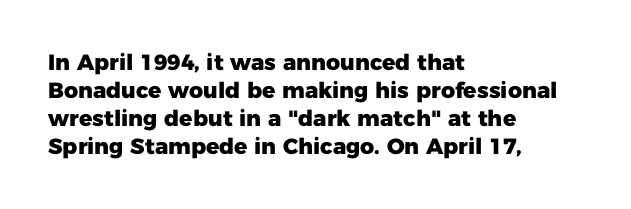
Q: Is the text bold? A: Yes.
Q: Is the text italic (slanted)? A: No, it is upright.
Q: Is the text underlined? A: No.
Q: How is the paragraph aligned? A: Left-aligned.
Q: Is the spacing between letters normal or unusually wide? A: Normal.
Q: Is the spacing between lines tight, normal or loose? A: Normal.
